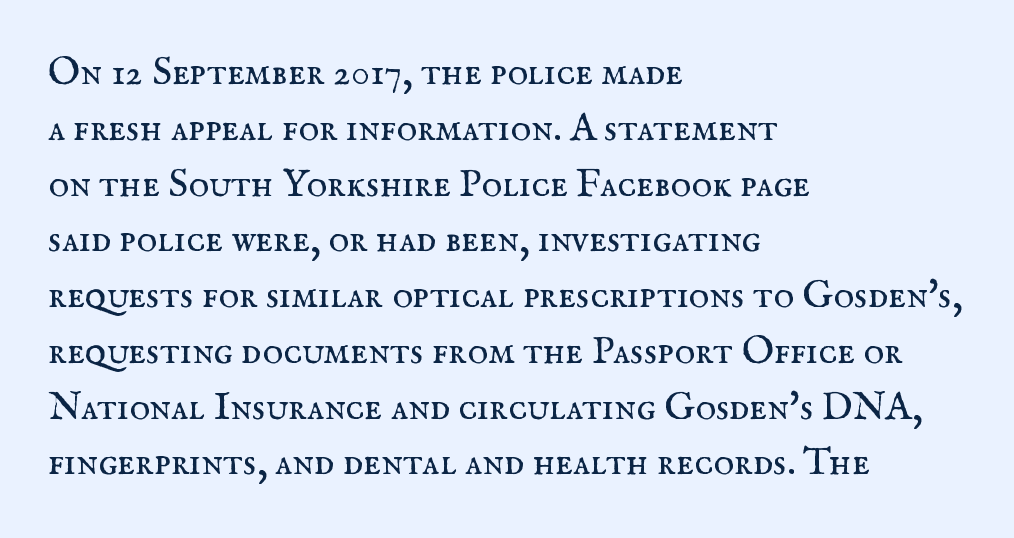
The rag falls on the right side of this text block. I'd call this a serif setting — the letters wear small feet. Quick note: underline off. Proportional: the letters do not fall into vertical columns.
